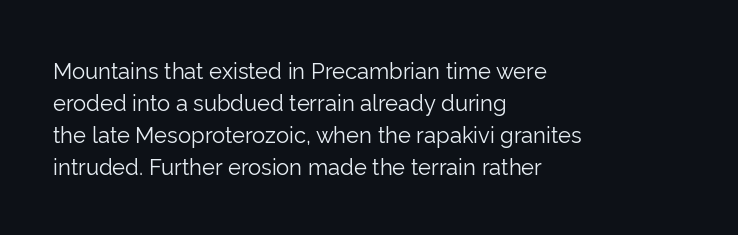
{"italic": "no", "bold": "no", "underline": "no", "align": "left", "line_spacing": "normal", "line_spacing_ratio": 1.46, "letter_spacing": "normal", "letter_spacing_em": 0.0, "glyph_px": 22}
